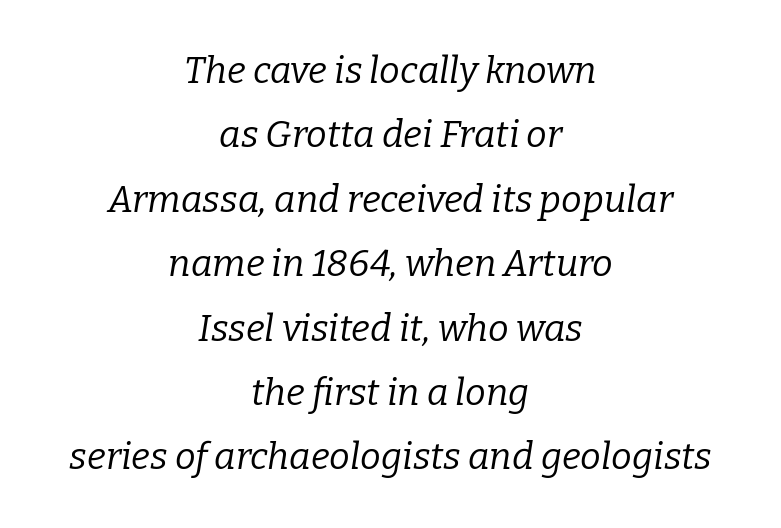
{"serif": "yes", "italic": "yes", "lean": "right", "slant_degrees": 9, "bold": "no", "weight": "regular", "width": "normal", "stroke_contrast": "low", "x_height": "medium", "monospaced": "no", "underline": "no", "align": "center", "line_spacing_ratio": 1.74, "letter_spacing": "normal", "letter_spacing_em": 0.0, "glyph_px": 37}
